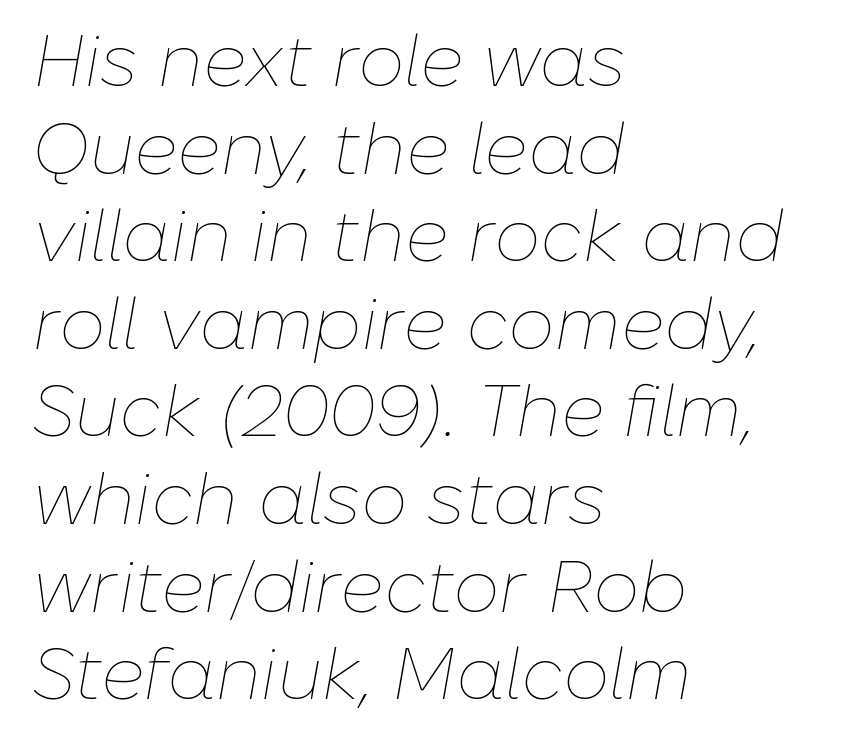
{"italic": "yes", "lean": "right", "slant_degrees": 10, "bold": "no", "weight": "thin", "width": "normal", "stroke_contrast": "low", "x_height": "medium", "monospaced": "no", "underline": "no", "align": "left", "line_spacing_ratio": 1.2, "letter_spacing": "normal", "letter_spacing_em": 0.0, "glyph_px": 73}
